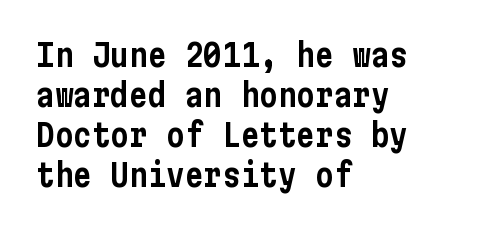
{"serif": "no", "italic": "no", "width": "condensed", "stroke_contrast": "low", "x_height": "medium", "underline": "no", "align": "left", "line_spacing": "normal", "line_spacing_ratio": 1.29, "letter_spacing": "normal", "letter_spacing_em": 0.0, "glyph_px": 31}
